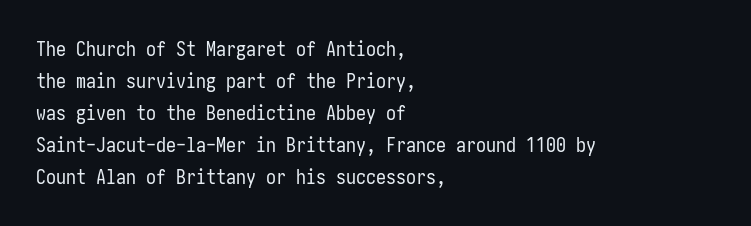
Q: Is the text bold? A: No.
Q: Is the text italic (slanted)? A: No, it is upright.
Q: Is the text underlined? A: No.
Q: How is the paragraph aligned? A: Left-aligned.
Q: Is the spacing between letters normal or unusually wide? A: Normal.
Q: Is the spacing between lines tight, normal or loose? A: Normal.
